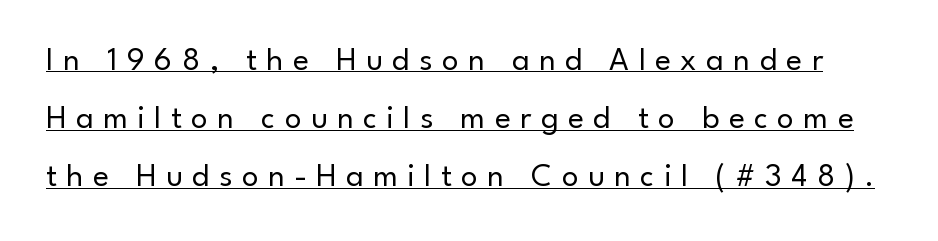
Q: Is the text bold? A: No.
Q: Is the text italic (slanted)? A: No, it is upright.
Q: Is the typeface a serif or a sans-serif typeface? A: Sans-serif.
Q: Is the text underlined? A: Yes.
Q: Is the spacing between letters normal or unusually wide? A: Unusually wide.
Q: Width (condensed, normal, or wide)? A: Normal.
Q: Stroke contrast? A: Low.
Q: x-height? A: Small.
Q: Monospaced? A: No.
